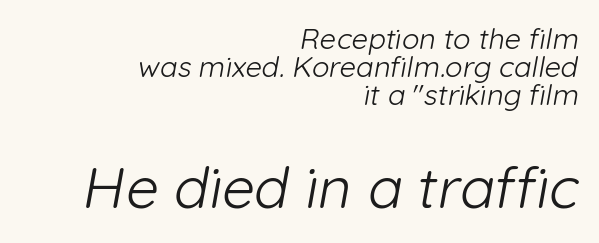
Q: Is the text bold? A: No.
Q: Is the typeface a serif or a sans-serif typeface? A: Sans-serif.
Q: Is the text underlined? A: No.
Q: How is the paragraph aligned? A: Right-aligned.
Q: Is the spacing between letters normal or unusually wide? A: Normal.
Q: Is the spacing between lines tight, normal or loose? A: Tight.
Q: Which block of text is set in a larger size, the first (top) or the second (bottom)? A: The second (bottom) one.
Q: Width (condensed, normal, or wide)? A: Normal.
Q: Stroke contrast? A: Low.
Q: x-height? A: Medium.
Q: Monospaced? A: No.
